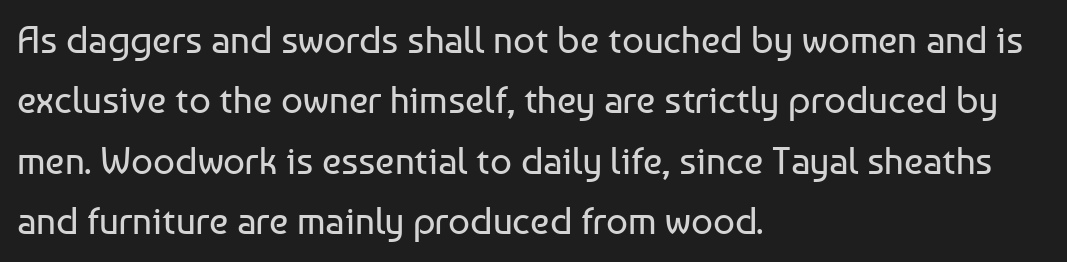
A typesetter would call this proportional, since set widths differ per character. Serif or sans? Sans — the stroke terminals are bare. Visually the block forms a straight wall on the left and a jagged coastline on the right. Honestly, there is no underline to notice here at all. The specimen reads as upright at a glance.
